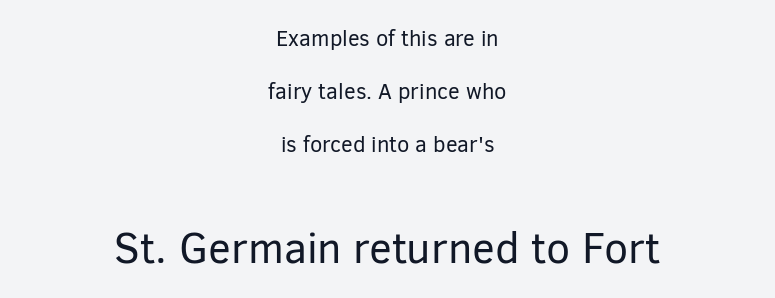
{"serif": "no", "italic": "no", "bold": "no", "weight": "regular", "width": "normal", "stroke_contrast": "low", "x_height": "medium", "monospaced": "no", "underline": "no", "align": "center", "line_spacing": "loose", "line_spacing_ratio": 2.42, "letter_spacing": "normal", "letter_spacing_em": 0.0, "larger_block": "second", "size_ratio": 1.95, "glyph_px": 43}
